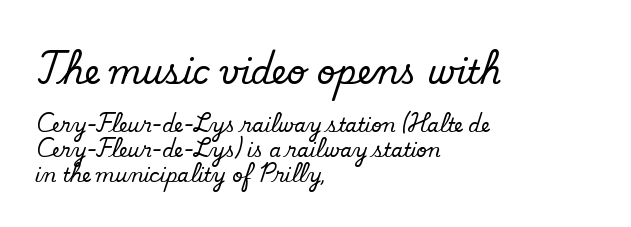
{"serif": "no", "bold": "no", "weight": "regular", "width": "normal", "stroke_contrast": "low", "x_height": "small", "monospaced": "no", "underline": "no", "align": "left", "line_spacing": "normal", "line_spacing_ratio": 1.3, "letter_spacing": "normal", "letter_spacing_em": 0.0, "larger_block": "first", "size_ratio": 1.74, "glyph_px": 33}
